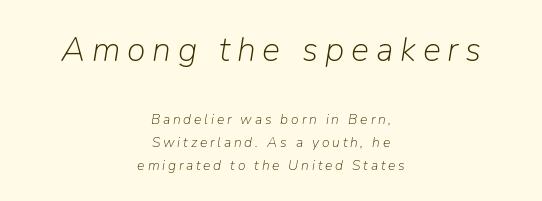
The image shows 34 px light type, italic (leaning right); set centered, normal line spacing (1.64x), unusually wide letter spacing (+0.2 em), not underlined; the first (top) block is 2.43x larger; low stroke contrast and a medium x-height.
